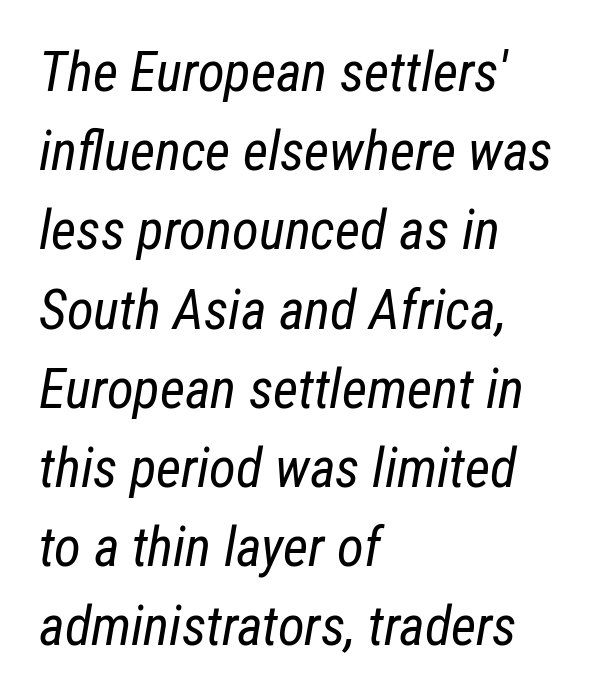
{"italic": "yes", "lean": "right", "slant_degrees": 12, "bold": "no", "weight": "regular", "width": "condensed", "stroke_contrast": "low", "x_height": "medium", "monospaced": "no", "underline": "no", "align": "left", "line_spacing": "normal", "line_spacing_ratio": 1.44, "letter_spacing": "normal", "letter_spacing_em": 0.0, "glyph_px": 55}
